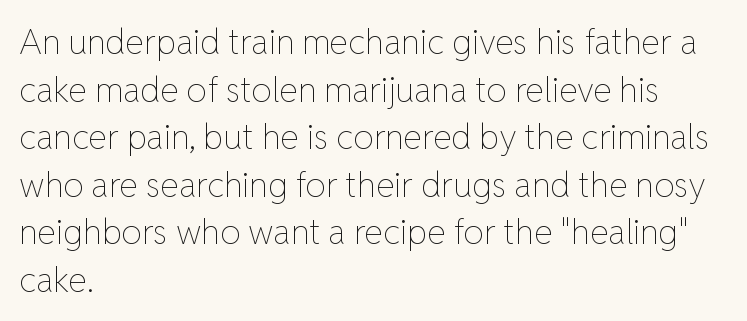
The image shows 34 px thin type, upright; set left-aligned, normal line spacing (1.4x), normal letter spacing, not underlined; low stroke contrast and a medium x-height.
